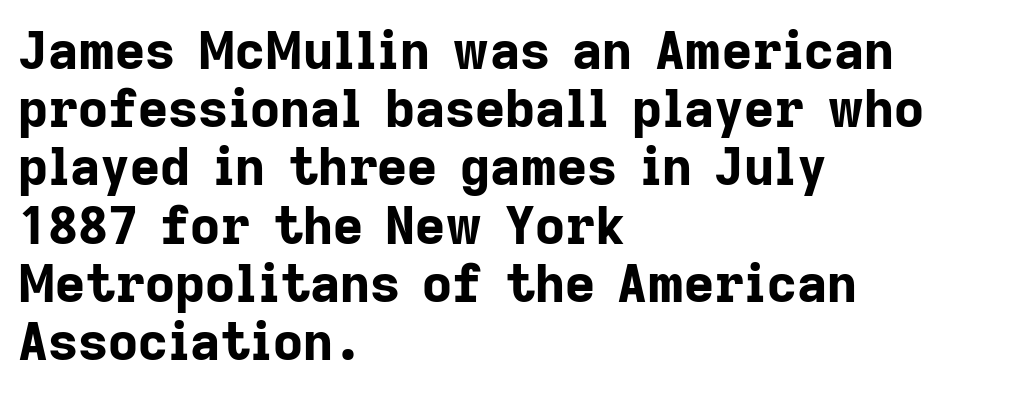
Q: Is the text bold? A: Yes.
Q: Is the text italic (slanted)? A: No, it is upright.
Q: Is the typeface a serif or a sans-serif typeface? A: Sans-serif.
Q: Is the text underlined? A: No.
Q: How is the paragraph aligned? A: Left-aligned.
Q: Is the spacing between letters normal or unusually wide? A: Normal.
Q: Is the spacing between lines tight, normal or loose? A: Tight.
Q: Width (condensed, normal, or wide)? A: Normal.
Q: Stroke contrast? A: Low.
Q: x-height? A: Medium.
Q: Monospaced? A: No.
